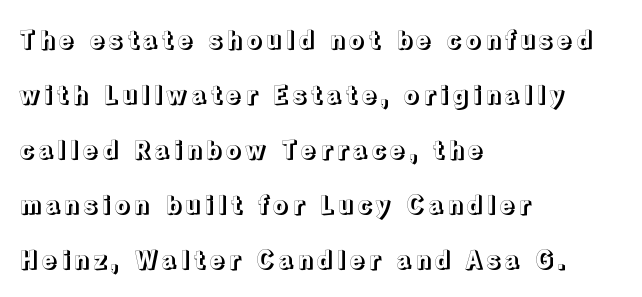
The image shows 25 px text type, upright; set left-aligned, loose line spacing (2.2x), not underlined.
